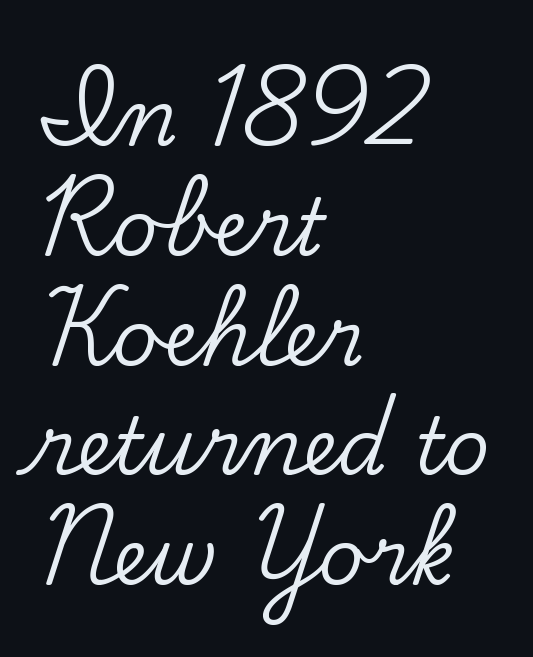
{"serif": "yes", "width": "normal", "stroke_contrast": "low", "x_height": "small", "monospaced": "no", "underline": "no", "align": "left", "line_spacing": "normal", "line_spacing_ratio": 1.39, "letter_spacing": "normal", "letter_spacing_em": 0.0, "glyph_px": 79}
